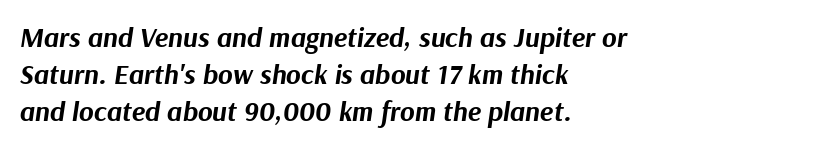
The image shows 28 px bold type, italic (leaning right); set left-aligned, normal line spacing (1.33x), normal letter spacing, not underlined; medium stroke contrast and a medium x-height.
